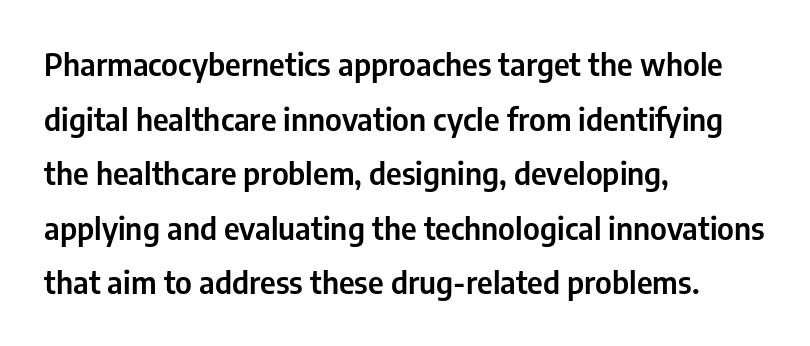
Q: Is the text italic (slanted)? A: No, it is upright.
Q: Is the typeface a serif or a sans-serif typeface? A: Sans-serif.
Q: Is the text underlined? A: No.
Q: How is the paragraph aligned? A: Left-aligned.
Q: Is the spacing between letters normal or unusually wide? A: Normal.
Q: Width (condensed, normal, or wide)? A: Condensed.
Q: Stroke contrast? A: Low.
Q: x-height? A: Medium.
Q: Monospaced? A: No.
